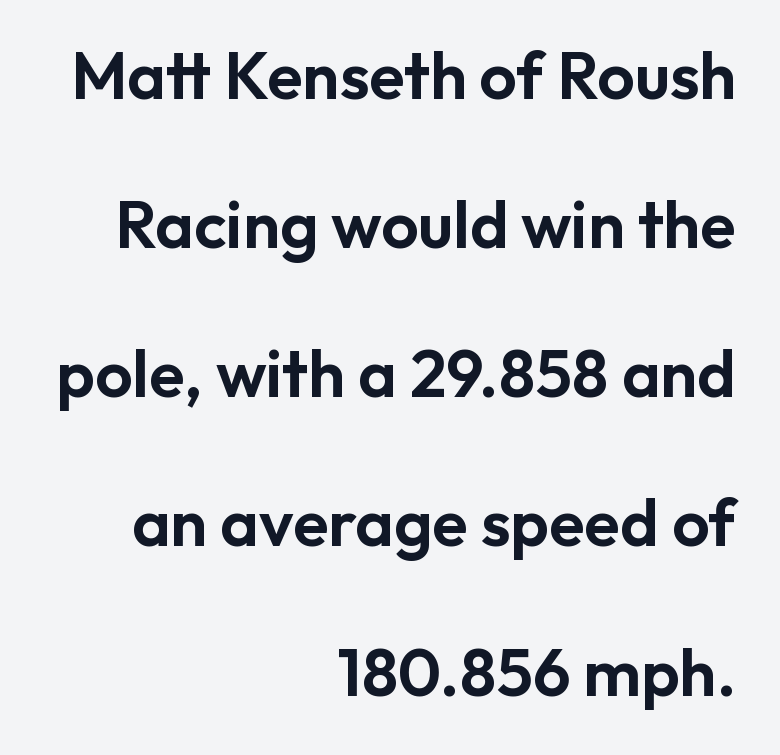
Think of a printed novel: that variable character pitch is what you see here. Tracking here is standard; glyphs follow each other at the usual distance. The lines are quadded right. The vertical gap from one line to the next is large.
